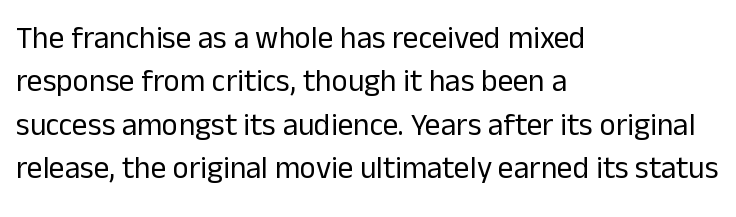
Q: Is the text bold? A: No.
Q: Is the text italic (slanted)? A: No, it is upright.
Q: Is the typeface a serif or a sans-serif typeface? A: Sans-serif.
Q: Is the text underlined? A: No.
Q: How is the paragraph aligned? A: Left-aligned.
Q: Is the spacing between letters normal or unusually wide? A: Normal.
Q: Is the spacing between lines tight, normal or loose? A: Normal.
Q: Width (condensed, normal, or wide)? A: Normal.
Q: Stroke contrast? A: Low.
Q: x-height? A: Medium.
Q: Monospaced? A: No.
